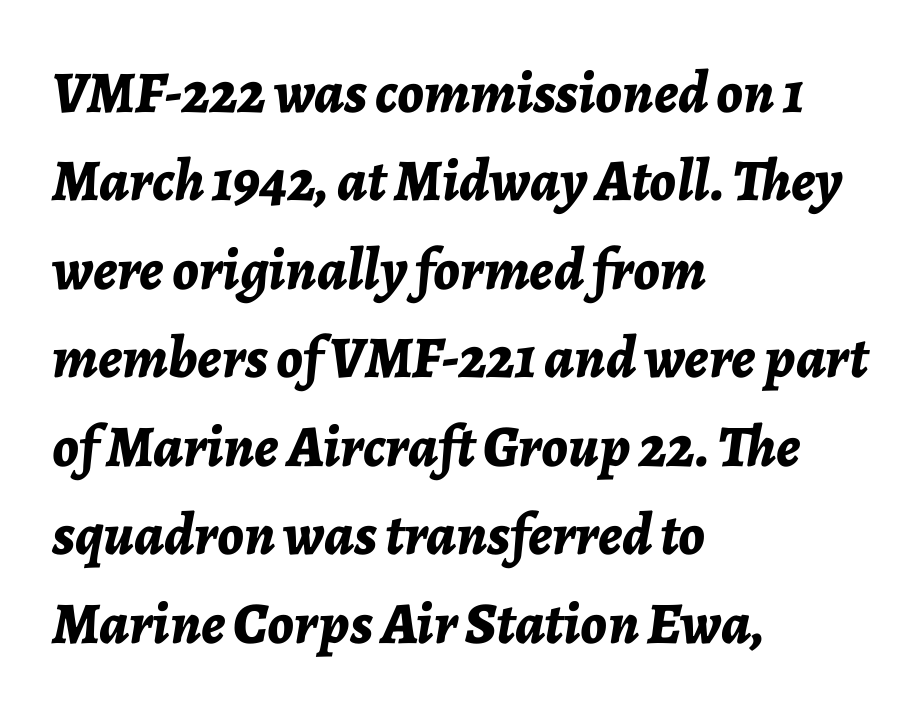
Heavy-handed strokes throughout: this text is bold. Style check: oblique. Compared with a centered layout, this one pins lines to the left instead. Each letter keeps its own natural width here, so spacing adapts to shape. Line spacing here is normal.
